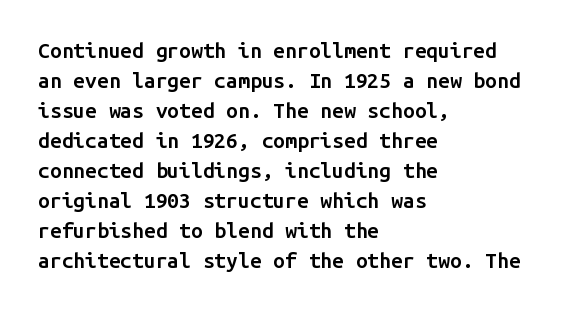
What weight is shown? A semibold, between regular and bold. Nobody touched the tracking dial on this one. This sample keeps an unexceptional amount of space between lines. The typography opts for an upright posture over an oblique one. These lines stack with their left ends in a neat column. The specimen omits any rule beneath the text block's lines.
